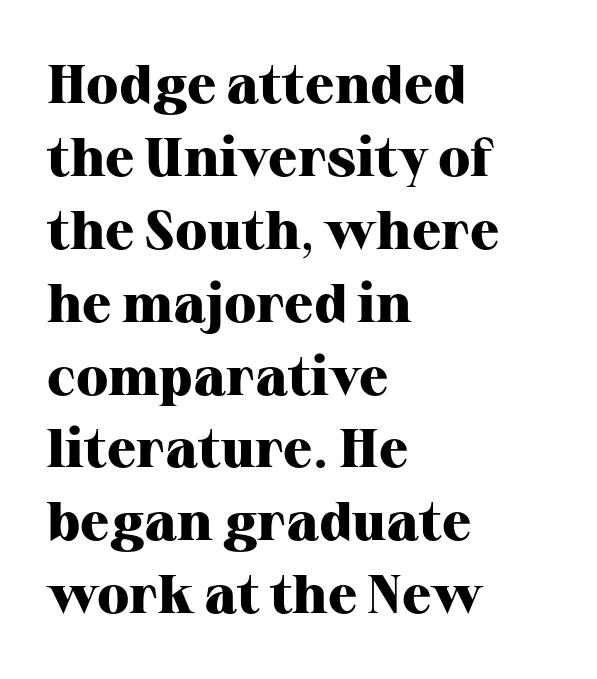
Q: Is the text bold? A: Yes.
Q: Is the text italic (slanted)? A: No, it is upright.
Q: Is the typeface a serif or a sans-serif typeface? A: Serif.
Q: Is the text underlined? A: No.
Q: How is the paragraph aligned? A: Left-aligned.
Q: Is the spacing between letters normal or unusually wide? A: Normal.
Q: Is the spacing between lines tight, normal or loose? A: Normal.
Q: Width (condensed, normal, or wide)? A: Normal.
Q: Stroke contrast? A: High.
Q: x-height? A: Medium.
Q: Monospaced? A: No.
